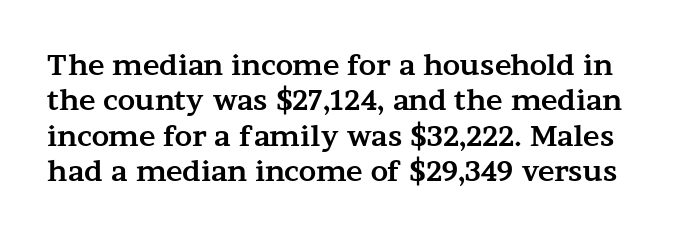
Unmarked baselines from the first word to the last. A typesetter would call this leading conventional body-copy spacing. When letters stand straight like this, we call the style roman or upright. A dark, heavy texture on the line: the type is bold. You could not count columns in this text — the font is proportionally spaced.
